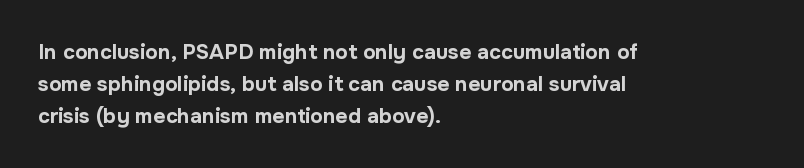
Q: Is the text bold? A: Yes.
Q: Is the text italic (slanted)? A: No, it is upright.
Q: Is the text underlined? A: No.
Q: How is the paragraph aligned? A: Left-aligned.
Q: Is the spacing between letters normal or unusually wide? A: Normal.
Q: Is the spacing between lines tight, normal or loose? A: Normal.
